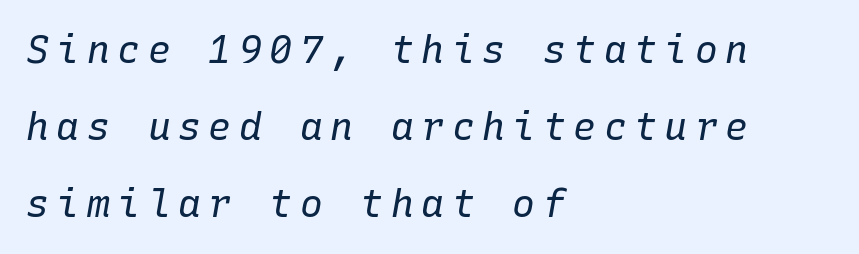
Look at the tracking — it's clearly loosened, letters drifting apart. The strokes carry an ordinary text weight at most. The specimen omits any rule beneath the text block's lines. In terms of leading, this rendering errs on the spacious side. Alignment: flush left.
